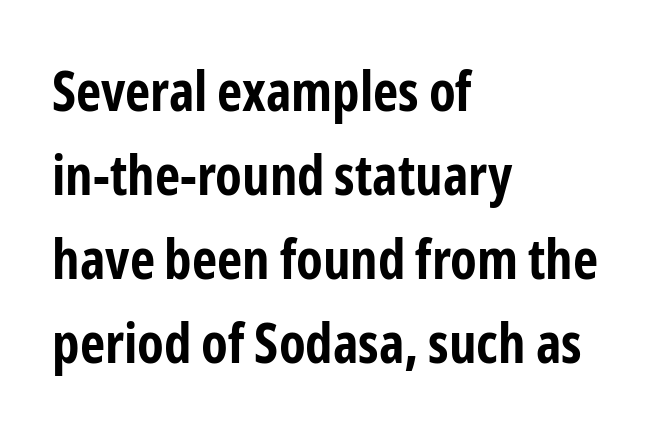
Q: Is the text bold? A: Yes.
Q: Is the text italic (slanted)? A: No, it is upright.
Q: Is the typeface a serif or a sans-serif typeface? A: Sans-serif.
Q: Is the text underlined? A: No.
Q: How is the paragraph aligned? A: Left-aligned.
Q: Is the spacing between letters normal or unusually wide? A: Normal.
Q: Is the spacing between lines tight, normal or loose? A: Normal.
Q: Width (condensed, normal, or wide)? A: Condensed.
Q: Stroke contrast? A: Low.
Q: x-height? A: Medium.
Q: Monospaced? A: No.
